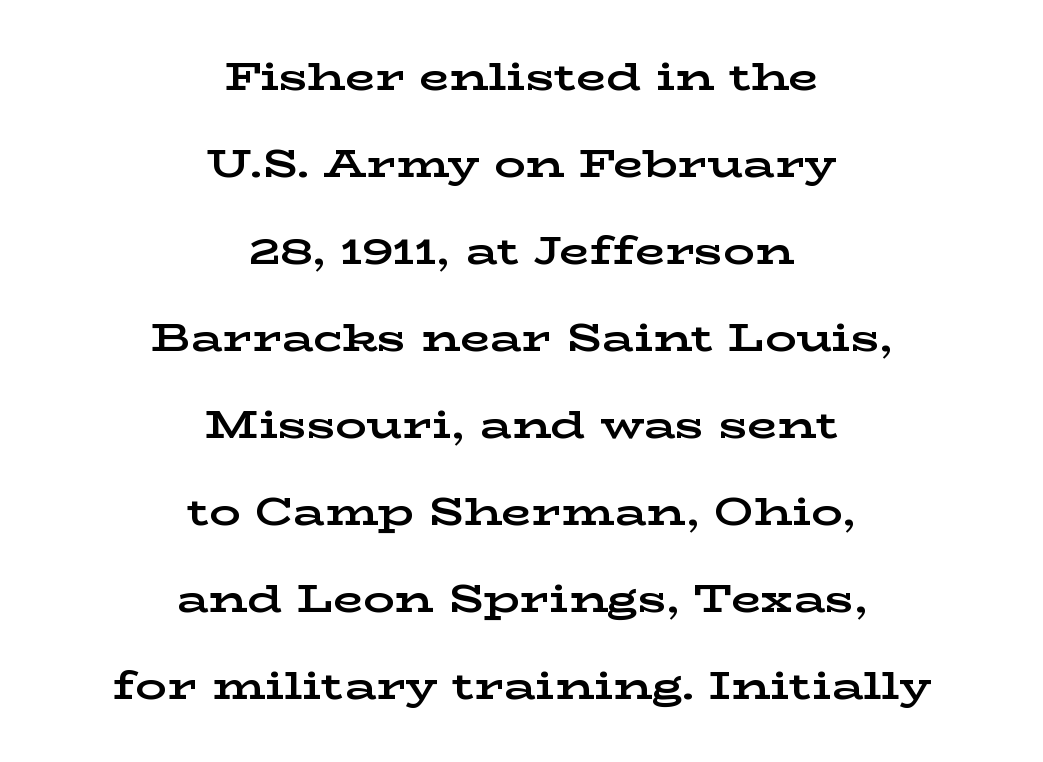
This sample has the flowing, uneven cadence of proportional lettering. No extra tracking has been applied to these lines. These lines stack symmetrically, like a column narrowing and widening about its center. Typographically, this falls in the serif category. These lines stand farther apart than default settings would place them.
